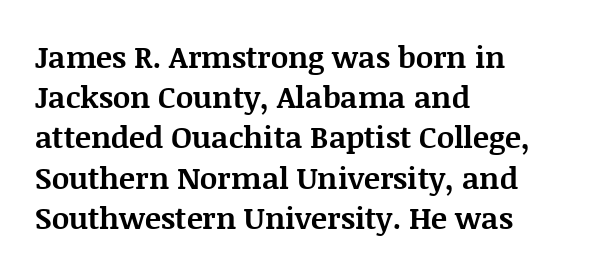
The image shows 30 px bold serif type, upright; set left-aligned, normal line spacing (1.34x), normal letter spacing, not underlined; medium stroke contrast and a large x-height.
